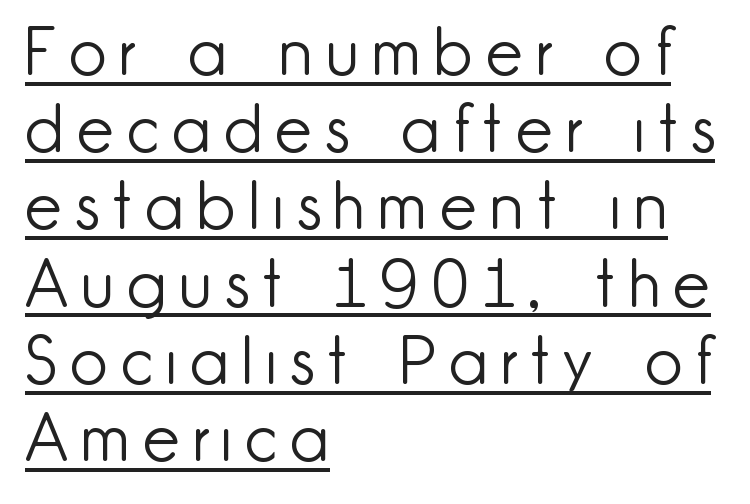
Ordinary non-slanted type is in use. The lines in this sample share a left origin and differ only in where they stop. Spacing verdict: proportional, widths tailored to each character. The type is letterspaced generously, with wide tracking. Serif or sans? Sans — the stroke terminals are bare.
